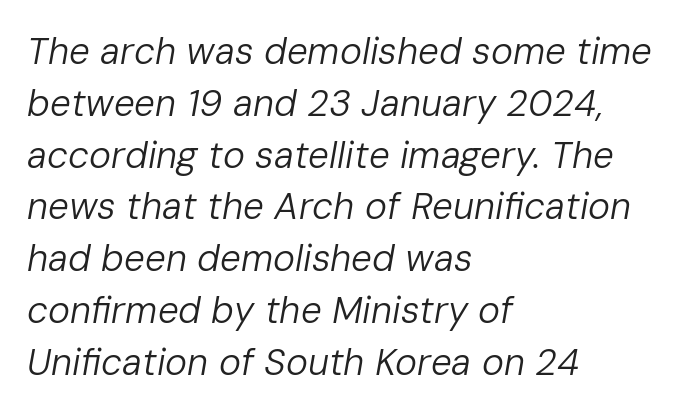
Looks like regular typesetting: each glyph gets only the width it needs. Is the block centered? No — it sits flush against the left margin. It's the slanting kind of type. The foot of each line stays bare and open. Students, observe: this is what conventionally led text looks like. Standard letterfit; no display-style spreading of the glyphs.
